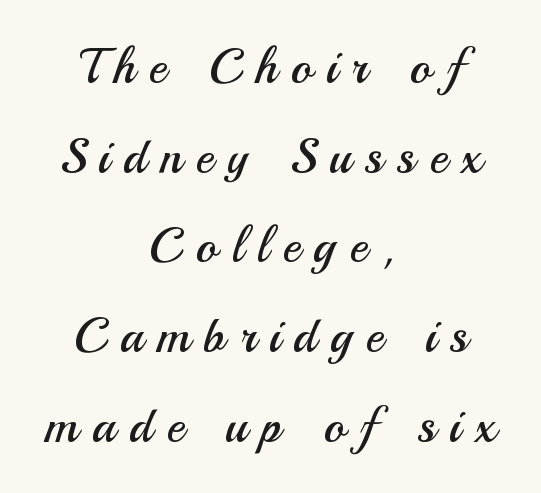
Q: Is the text bold? A: No.
Q: Is the text italic (slanted)? A: Yes.
Q: Is the typeface a serif or a sans-serif typeface? A: Sans-serif.
Q: Is the text underlined? A: No.
Q: How is the paragraph aligned? A: Centered.
Q: Is the spacing between letters normal or unusually wide? A: Unusually wide.
Q: Width (condensed, normal, or wide)? A: Normal.
Q: Stroke contrast? A: Medium.
Q: x-height? A: Small.
Q: Monospaced? A: No.
